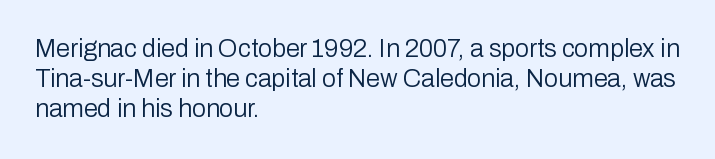
In terms of posture, this sample is upright. The rendering keeps characters at their native spacing. Caption: face not bold, strokes unweighted. The string is rendered with underlining switched off. Horizontal alignment here is leftward, the default for most running prose.
